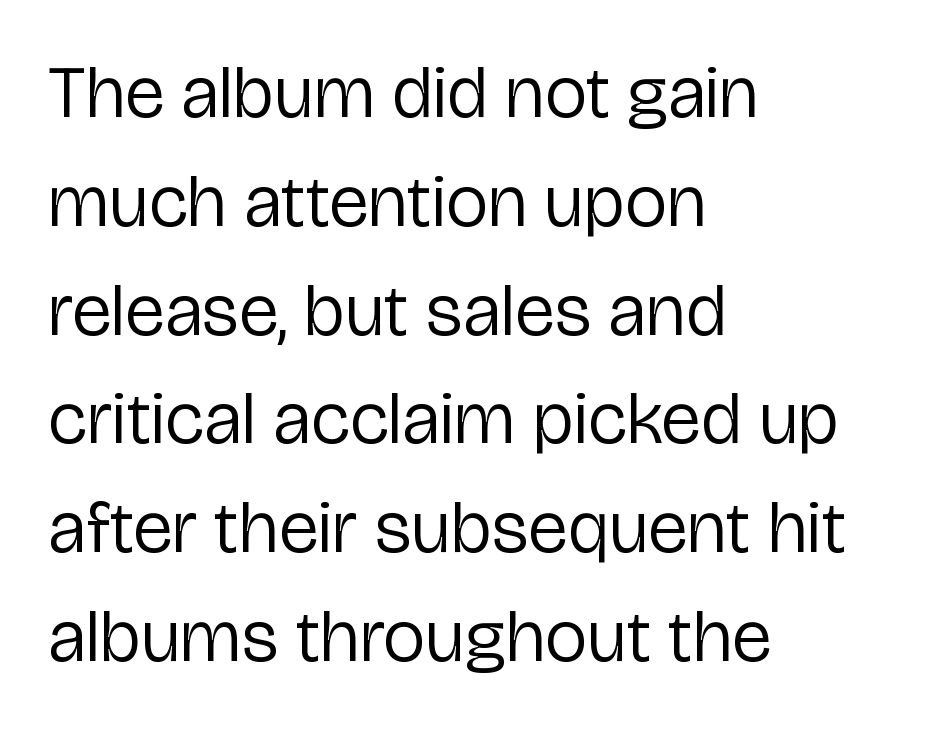
Students, note that the glyphs here touch the page at normal intervals. Horizontally, the lines are justified to the leading edge only. Style check: upright. How would I describe the line gaps? Plain and ordinary.
